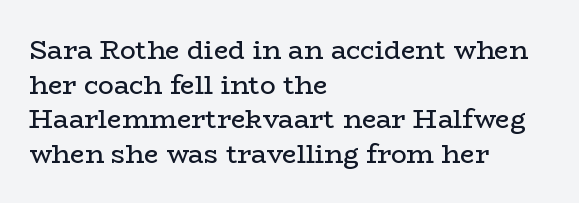
The image shows 26 px text type, upright; set left-aligned, normal line spacing (1.33x), normal letter spacing, not underlined.
